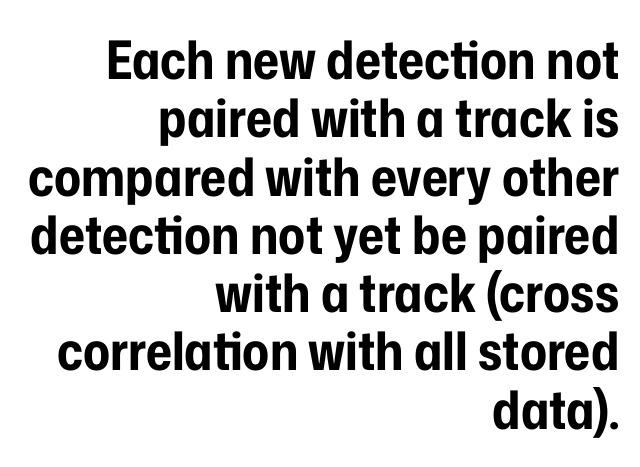
{"serif": "no", "italic": "no", "bold": "yes", "weight": "bold", "width": "condensed", "stroke_contrast": "low", "x_height": "medium", "monospaced": "no", "underline": "no", "align": "right", "line_spacing": "tight", "line_spacing_ratio": 1.1, "letter_spacing": "normal", "letter_spacing_em": 0.0, "glyph_px": 53}
